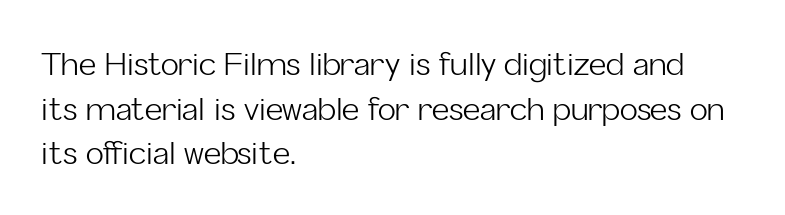
{"serif": "no", "italic": "no", "bold": "no", "weight": "light", "width": "normal", "stroke_contrast": "low", "x_height": "medium", "monospaced": "no", "underline": "no", "align": "left", "line_spacing": "normal", "line_spacing_ratio": 1.49, "letter_spacing": "normal", "letter_spacing_em": 0.0, "glyph_px": 30}
